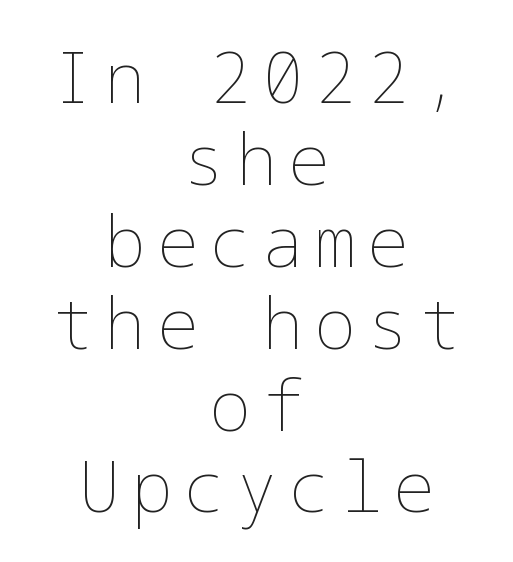
Q: Is the text bold? A: No.
Q: Is the text italic (slanted)? A: No, it is upright.
Q: Is the text underlined? A: No.
Q: How is the paragraph aligned? A: Centered.
Q: Width (condensed, normal, or wide)? A: Normal.
Q: Stroke contrast? A: Low.
Q: x-height? A: Medium.
